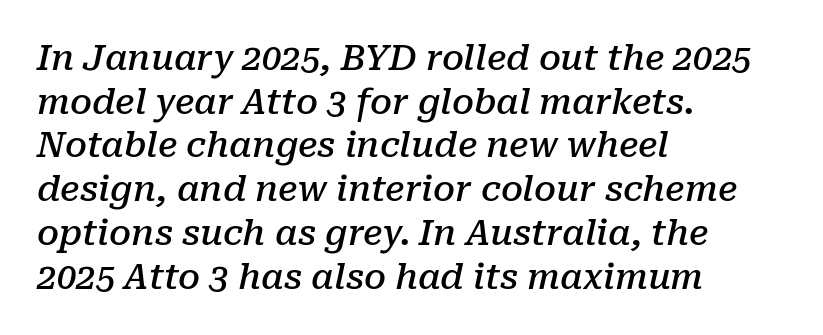
{"serif": "yes", "italic": "yes", "lean": "right", "slant_degrees": 10, "bold": "semi", "weight": "semibold", "width": "normal", "stroke_contrast": "low", "x_height": "medium", "monospaced": "no", "underline": "no", "align": "left", "line_spacing": "normal", "line_spacing_ratio": 1.25, "letter_spacing": "normal", "letter_spacing_em": 0.0, "glyph_px": 35}
